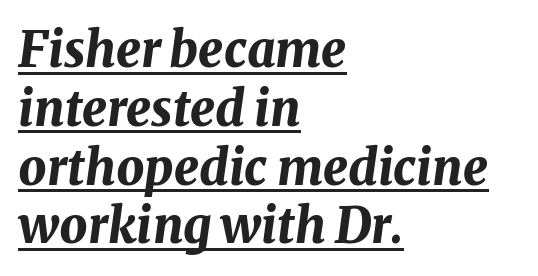
{"italic": "yes", "lean": "right", "slant_degrees": 8, "bold": "yes", "weight": "bold", "width": "normal", "stroke_contrast": "medium", "x_height": "medium", "monospaced": "no", "underline": "yes", "align": "left", "line_spacing_ratio": 1.2, "letter_spacing": "normal", "letter_spacing_em": 0.0, "glyph_px": 49}
